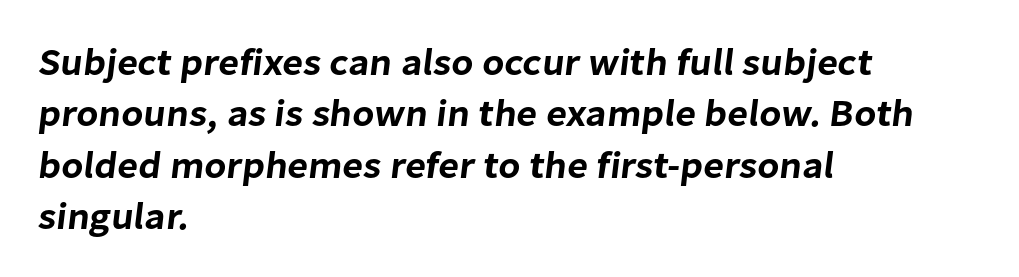
I'd call this a sans setting — the letters go barefoot. Plain, unruled lines of type. Tracking value appears to be zero — textbook default spacing. This block has exactly the height ordinary leading produces.
